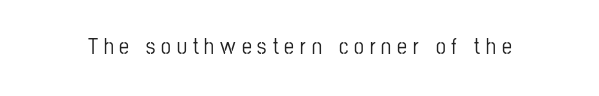
{"italic": "no", "underline": "no", "letter_spacing": "wide", "letter_spacing_em": 0.27, "glyph_px": 22}
